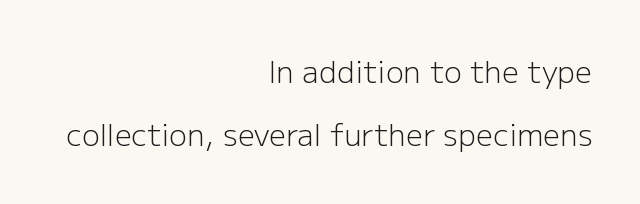
{"serif": "no", "italic": "no", "bold": "no", "weight": "light", "width": "normal", "stroke_contrast": "low", "x_height": "medium", "monospaced": "no", "underline": "no", "align": "right", "line_spacing": "loose", "line_spacing_ratio": 2.11, "letter_spacing": "normal", "letter_spacing_em": 0.0, "glyph_px": 30}
